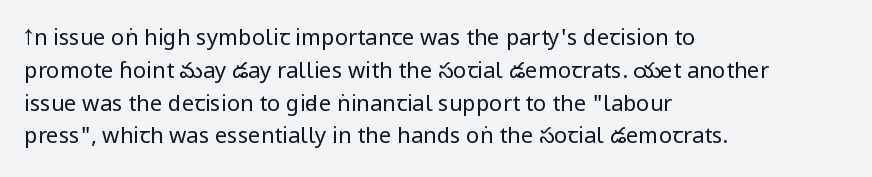
The image shows 22 px text type, upright; set left-aligned, normal line spacing (1.49x), normal letter spacing, not underlined.
